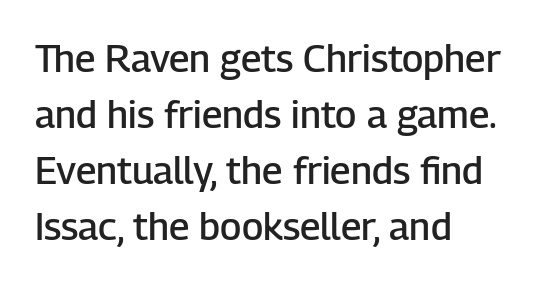
The image shows 38 px semibold sans-serif type, upright; set left-aligned, normal line spacing (1.47x), normal letter spacing, not underlined; low stroke contrast and a medium x-height.
